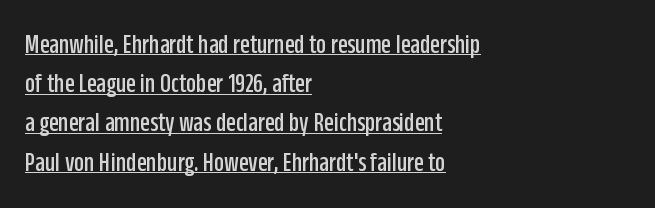
Q: Is the text italic (slanted)? A: No, it is upright.
Q: Is the typeface a serif or a sans-serif typeface? A: Sans-serif.
Q: Is the text underlined? A: Yes.
Q: How is the paragraph aligned? A: Left-aligned.
Q: Is the spacing between letters normal or unusually wide? A: Normal.
Q: Is the spacing between lines tight, normal or loose? A: Normal.
Q: Width (condensed, normal, or wide)? A: Condensed.
Q: Stroke contrast? A: Low.
Q: x-height? A: Large.
Q: Monospaced? A: No.
